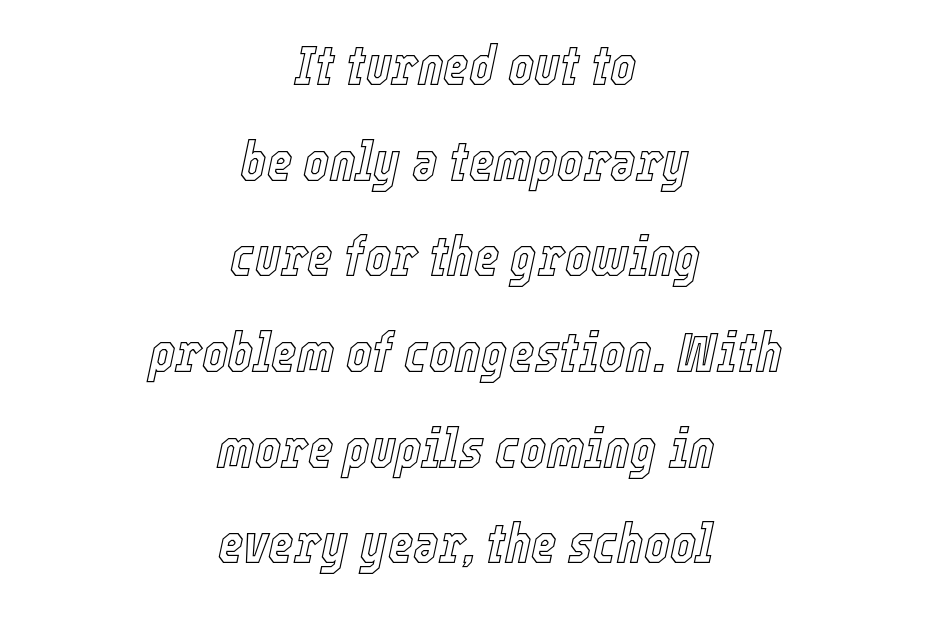
Q: Is the text italic (slanted)? A: Yes, it leans right by about 12 degrees.
Q: Is the text underlined? A: No.
Q: How is the paragraph aligned? A: Centered.
Q: Is the spacing between letters normal or unusually wide? A: Normal.
Q: Width (condensed, normal, or wide)? A: Condensed.
Q: x-height? A: Medium.
Q: Monospaced? A: No.
